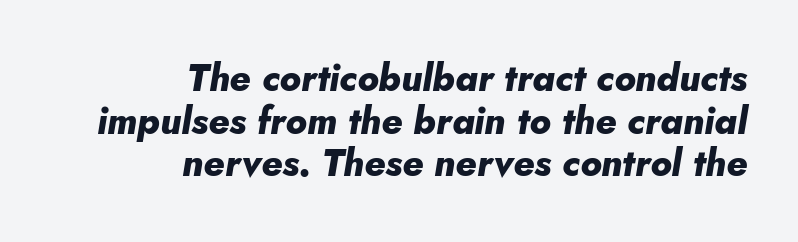
Interline gaps are noticeably narrow in this sample. If you drew a ruler down the right edge, every line would touch it. This is oblique type, the kind used for emphasis or titles. Look at the stroke-to-counter ratio: heavy, a bold. Character widths vary here, with narrow letters taking less room than wide ones. Standard letterfit; no display-style spreading of the glyphs.
